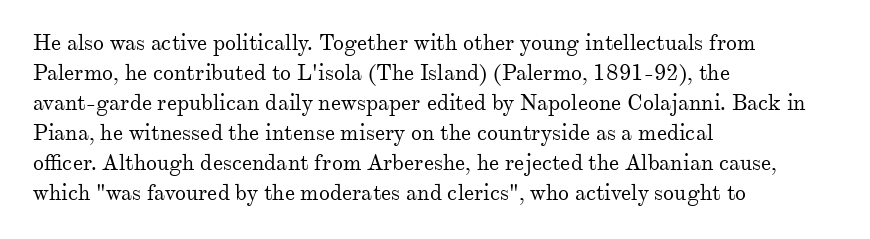
Q: Is the text bold? A: No.
Q: Is the text italic (slanted)? A: No, it is upright.
Q: Is the text underlined? A: No.
Q: How is the paragraph aligned? A: Left-aligned.
Q: Is the spacing between letters normal or unusually wide? A: Normal.
Q: Is the spacing between lines tight, normal or loose? A: Normal.
